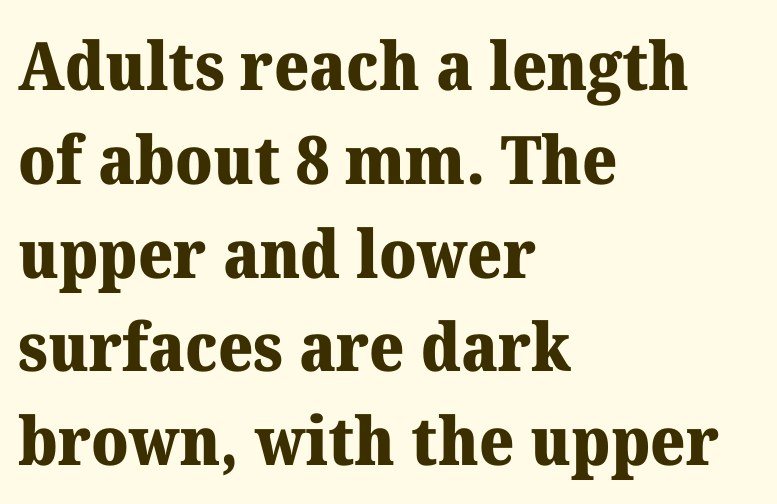
The image shows 67 px heavy serif type, upright; set left-aligned, normal line spacing (1.4x), normal letter spacing, not underlined; medium stroke contrast and a medium x-height.
